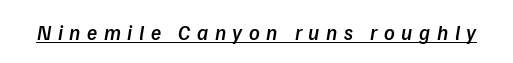
Q: Is the text bold? A: Semi-bold.
Q: Is the text underlined? A: Yes.
Q: Is the spacing between letters normal or unusually wide? A: Unusually wide.
